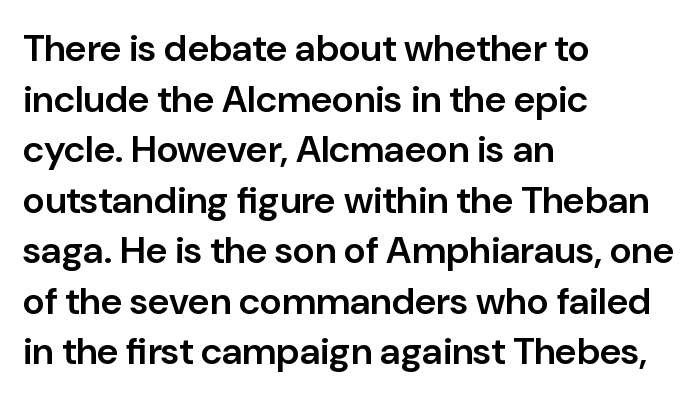
{"serif": "no", "italic": "no", "bold": "semi", "weight": "semibold", "width": "normal", "stroke_contrast": "low", "x_height": "medium", "monospaced": "no", "underline": "no", "align": "left", "line_spacing": "normal", "line_spacing_ratio": 1.33, "letter_spacing": "normal", "letter_spacing_em": 0.0, "glyph_px": 38}
